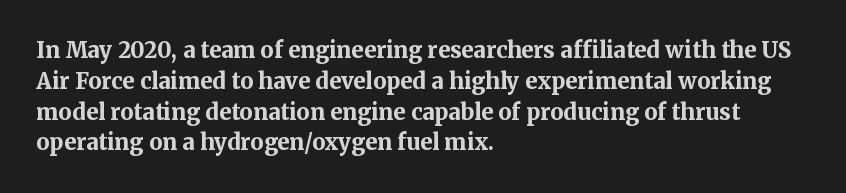
{"italic": "no", "bold": "yes", "underline": "no", "align": "left", "line_spacing": "normal", "line_spacing_ratio": 1.4, "letter_spacing": "normal", "letter_spacing_em": 0.0, "glyph_px": 22}
